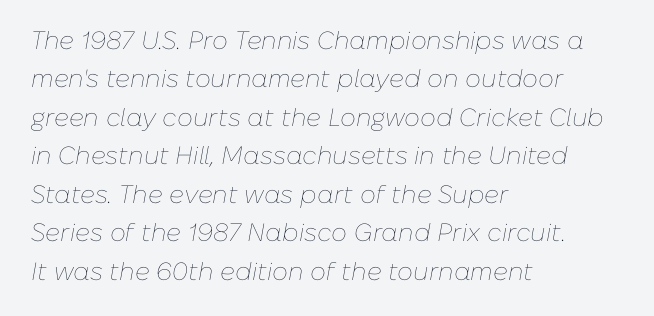
The image shows 25 px text type, italic (leaning right); set left-aligned, normal line spacing (1.54x), normal letter spacing, not underlined.
